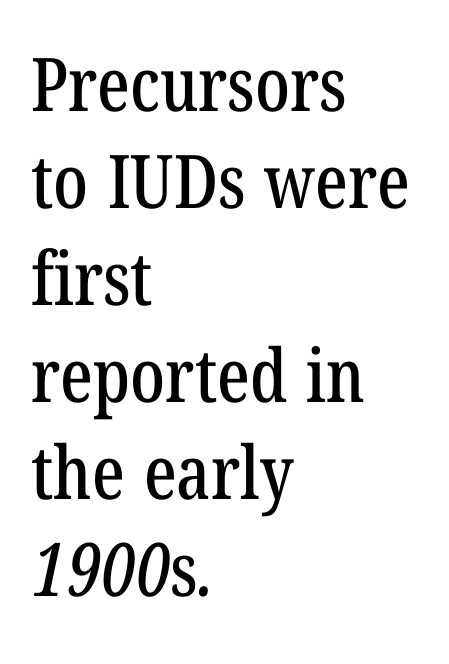
{"serif": "yes", "width": "condensed", "stroke_contrast": "low", "x_height": "medium", "monospaced": "no", "underline": "no", "align": "left", "line_spacing": "normal", "line_spacing_ratio": 1.31, "letter_spacing": "normal", "letter_spacing_em": 0.0, "glyph_px": 74}
